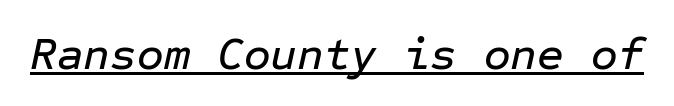
{"italic": "yes", "lean": "right", "slant_degrees": 12, "width": "normal", "stroke_contrast": "low", "x_height": "medium", "monospaced": "yes", "underline": "yes", "letter_spacing": "normal", "letter_spacing_em": 0.0, "glyph_px": 46}
